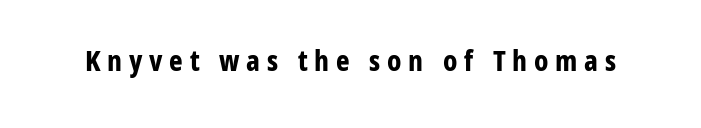
The image shows 29 px bold, condensed sans-serif type, upright; set unusually wide letter spacing (+0.23 em), not underlined; low stroke contrast and a medium x-height.
